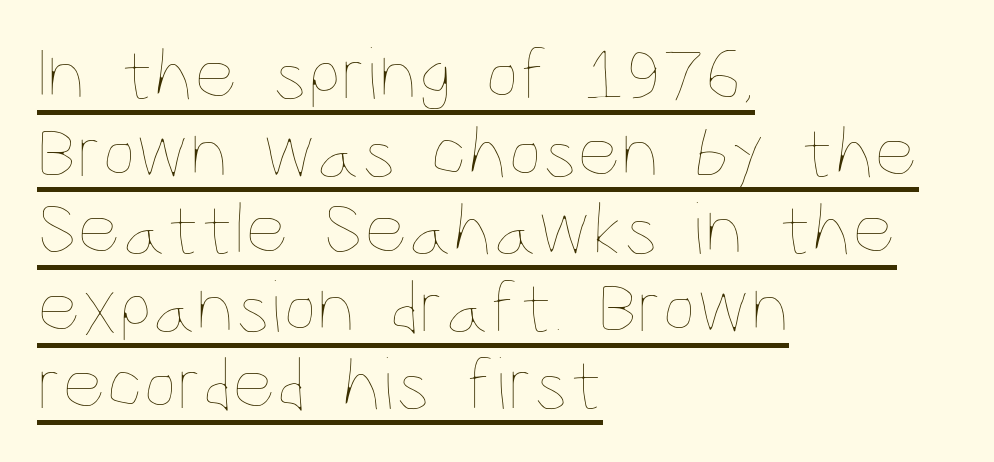
Q: Is the text bold? A: No.
Q: Is the text italic (slanted)? A: No, it is upright.
Q: Is the text underlined? A: Yes.
Q: How is the paragraph aligned? A: Left-aligned.
Q: Is the spacing between letters normal or unusually wide? A: Normal.
Q: Is the spacing between lines tight, normal or loose? A: Tight.
Q: Width (condensed, normal, or wide)? A: Condensed.
Q: Stroke contrast? A: Low.
Q: x-height? A: Large.
Q: Monospaced? A: No.
